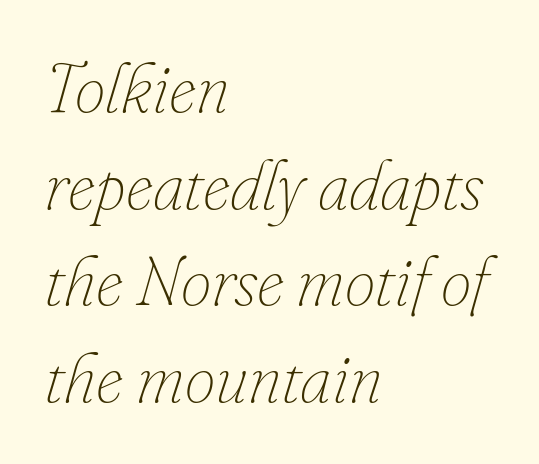
An italicized treatment has been applied to the whole sample. A normal amount of white space separates one row of letters from the next. This reads as an unemphasized weight, regular at the heaviest. Between one letter and the next there's only the usual sliver of space. Does the copy run flush right? No — it runs flush left. Check under the words: just untouched page.
